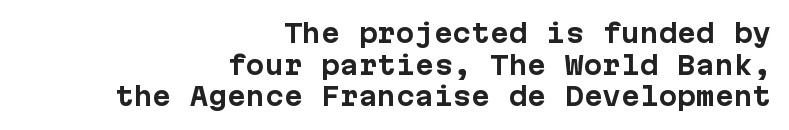
Q: Is the text bold? A: Yes.
Q: Is the text italic (slanted)? A: No, it is upright.
Q: Is the text underlined? A: No.
Q: How is the paragraph aligned? A: Right-aligned.
Q: Is the spacing between letters normal or unusually wide? A: Normal.
Q: Is the spacing between lines tight, normal or loose? A: Normal.
